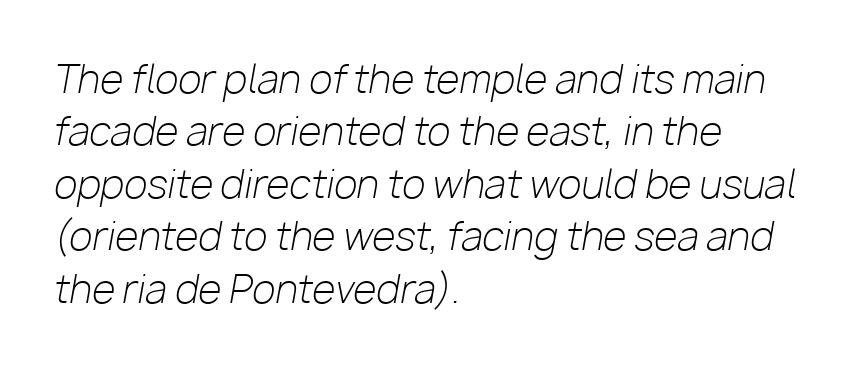
The specimen omits any rule beneath the text block's lines. The letters look calm and open, with moderate or lighter stems. The face used here is proportionally spaced, like ordinary book or web type. A typesetter would call this leading conventional body-copy spacing.
